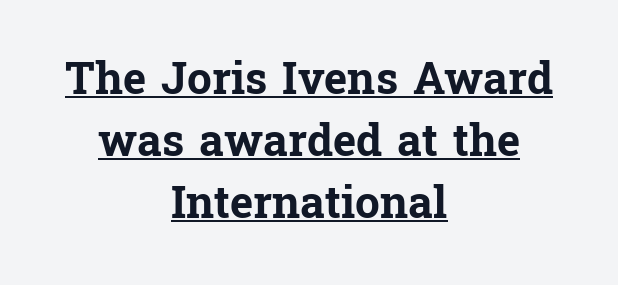
A typesetter would mark this as roman, not italic. Typographic density is high because the face is bold. Every word sits above its own underline. The paragraph has two soft edges and a firm central axis. Do the characters align in a grid? No, the font is proportional. Standard letterfit; no display-style spreading of the glyphs.
